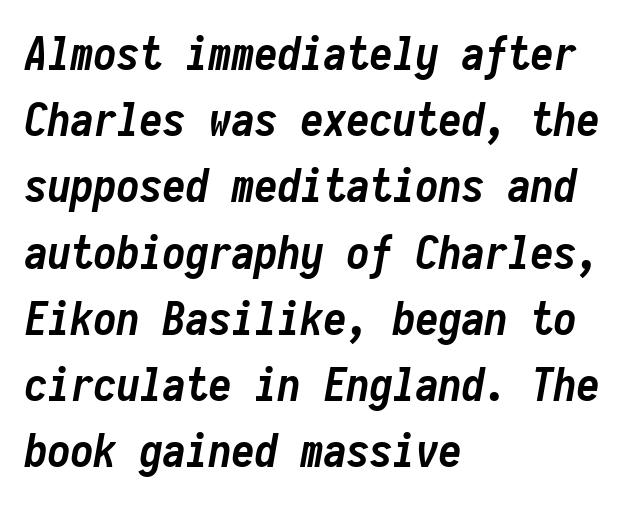
Q: Is the text bold? A: Yes.
Q: Is the text italic (slanted)? A: Yes, it leans right by about 10 degrees.
Q: Is the text underlined? A: No.
Q: How is the paragraph aligned? A: Left-aligned.
Q: Is the spacing between letters normal or unusually wide? A: Normal.
Q: Is the spacing between lines tight, normal or loose? A: Normal.
Q: Width (condensed, normal, or wide)? A: Condensed.
Q: Stroke contrast? A: Low.
Q: x-height? A: Medium.
Q: Monospaced? A: Yes.
